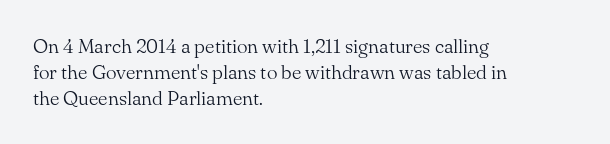
The image shows 20 px text type, upright; set left-aligned, normal line spacing (1.3x), normal letter spacing, not underlined.
